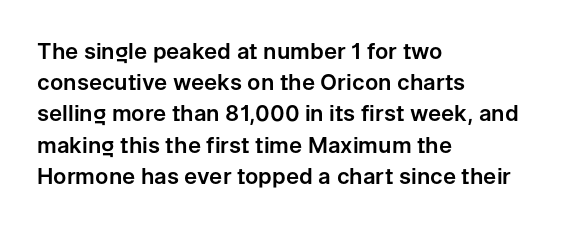
{"italic": "no", "underline": "no", "align": "left", "line_spacing": "normal", "line_spacing_ratio": 1.42, "letter_spacing": "normal", "letter_spacing_em": 0.0, "glyph_px": 22}
